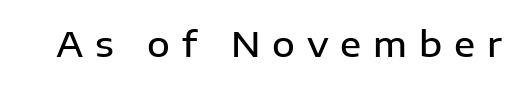
The image shows 35 px semibold sans-serif type, upright; set unusually wide letter spacing (+0.34 em), not underlined; low stroke contrast and a medium x-height.
